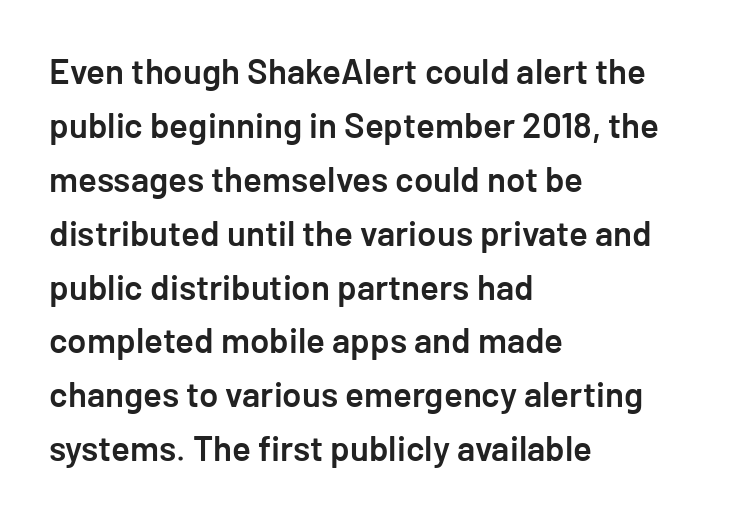
{"serif": "no", "italic": "no", "bold": "semi", "weight": "semibold", "width": "normal", "stroke_contrast": "low", "x_height": "medium", "underline": "no", "align": "left", "line_spacing": "normal", "line_spacing_ratio": 1.54, "letter_spacing": "normal", "letter_spacing_em": 0.0, "glyph_px": 35}
